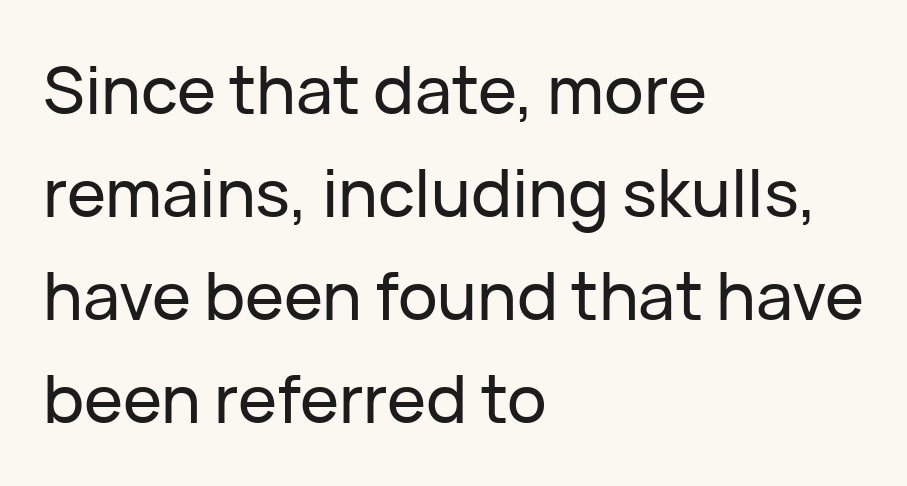
Posture: straight, roman, zero tilt. This rendering features lettering with no underline. A normal amount of white space separates one row of letters from the next. Grotesque or geometric, the face here clearly has no serifs.
